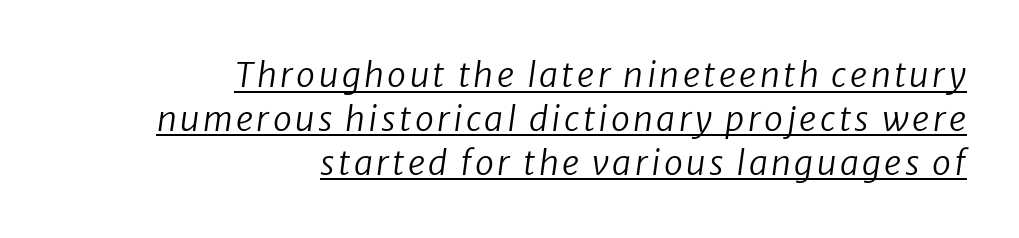
The image shows 34 px regular-weight sans-serif type; set right-aligned, normal line spacing (1.29x), underlined; low stroke contrast and a medium x-height.
